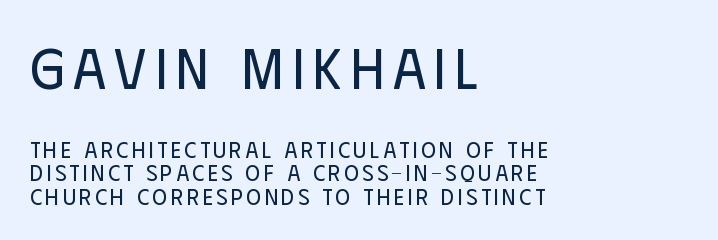
The image shows 57 px regular-weight, condensed sans-serif type, upright; set left-aligned, tight line spacing (1.02x), not underlined; the first (top) block is 2.48x larger; low stroke contrast and a large x-height.
